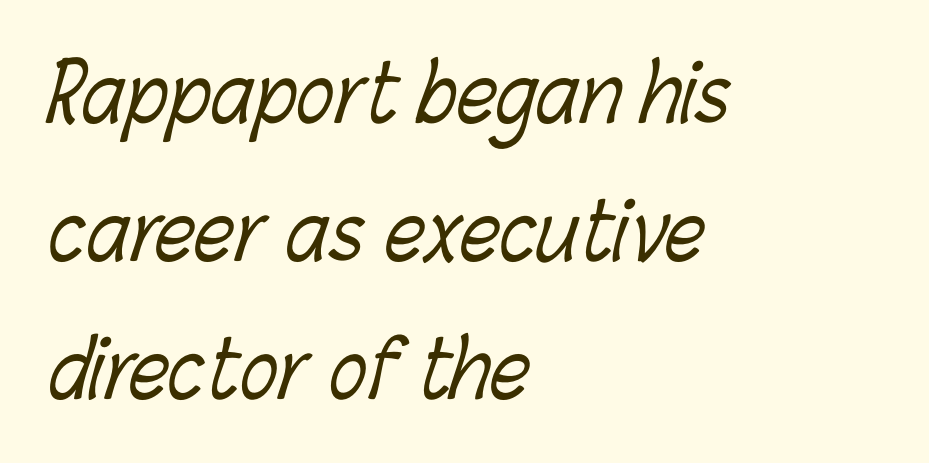
Q: Is the text bold? A: No.
Q: Is the text underlined? A: No.
Q: How is the paragraph aligned? A: Left-aligned.
Q: Is the spacing between letters normal or unusually wide? A: Normal.
Q: Width (condensed, normal, or wide)? A: Condensed.
Q: Stroke contrast? A: Low.
Q: x-height? A: Medium.
Q: Monospaced? A: No.
